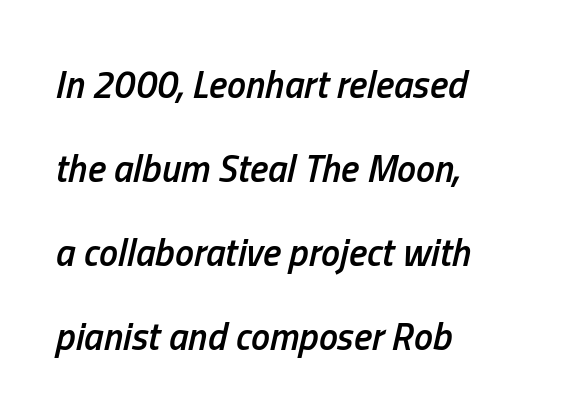
Stems and bowls a touch heavier than normal — semibold. In CSS terms this would be text-align: left. When letters slant like this, we call the style italic. The passage shown is typed in a proportional face where columns would drift. Line spacing here is loose.
